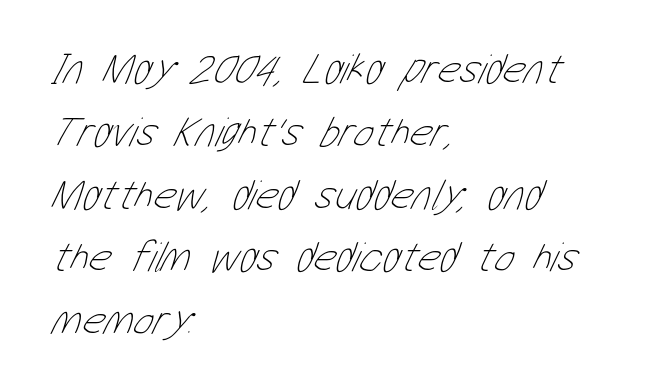
The image shows 43 px thin, condensed type; set left-aligned, normal line spacing (1.46x), normal letter spacing, not underlined; low stroke contrast and a medium x-height.
